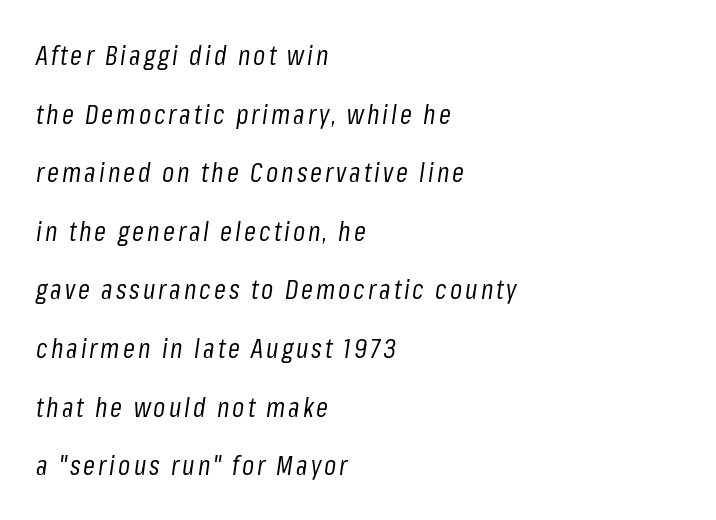
The image shows 27 px text type, italic (leaning right); set left-aligned, loose line spacing (2.17x), not underlined.
